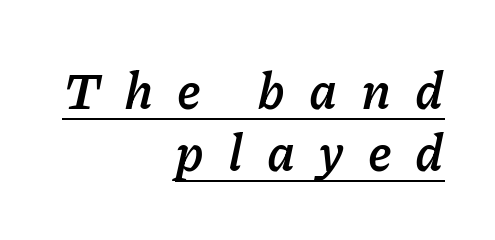
The image shows 52 px semibold type, italic (leaning right); set right-aligned, line spacing 1.2x, unusually wide letter spacing (+0.46 em), underlined; low stroke contrast and a medium x-height.
